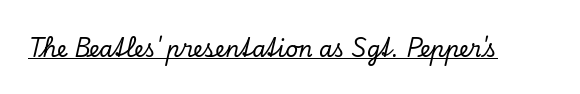
{"italic": "yes", "lean": "right", "slant_degrees": 13, "underline": "yes", "letter_spacing": "normal", "letter_spacing_em": 0.0, "glyph_px": 22}
